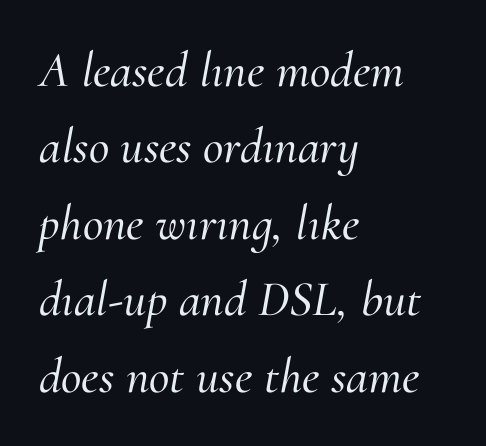
The image shows 50 px serif type, italic (leaning right); set left-aligned, normal line spacing (1.53x), normal letter spacing, not underlined; medium stroke contrast and a small x-height.
